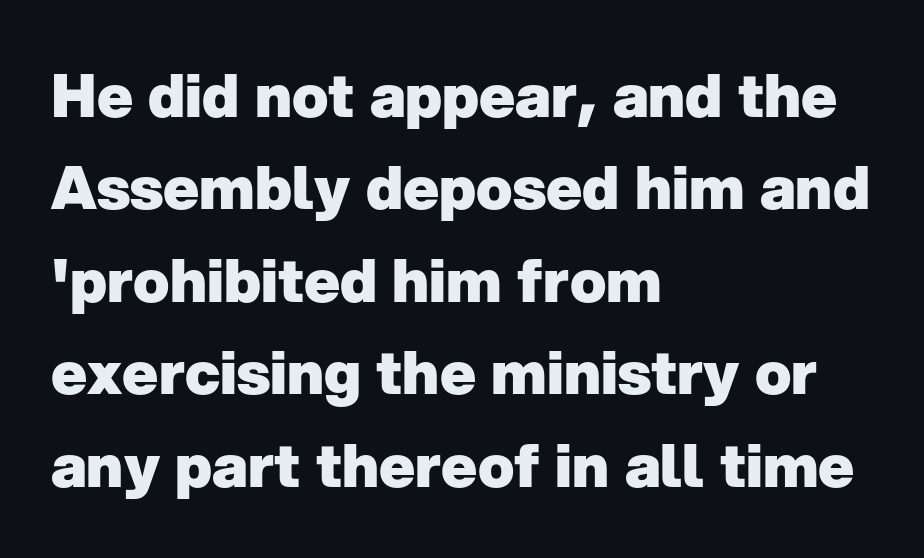
{"serif": "no", "italic": "no", "bold": "yes", "weight": "heavy", "width": "normal", "stroke_contrast": "low", "x_height": "medium", "monospaced": "no", "underline": "no", "align": "left", "line_spacing": "normal", "line_spacing_ratio": 1.54, "letter_spacing": "normal", "letter_spacing_em": 0.0, "glyph_px": 60}
